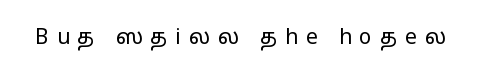
The image shows 21 px text type, upright; set unusually wide letter spacing (+0.37 em), not underlined.
